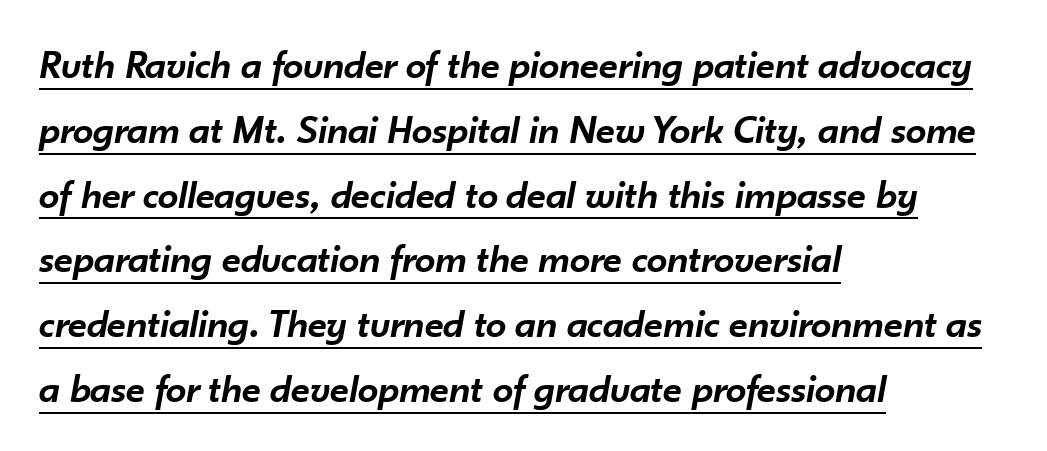
{"italic": "yes", "lean": "right", "slant_degrees": 10, "bold": "semi", "weight": "semibold", "width": "normal", "stroke_contrast": "low", "x_height": "small", "monospaced": "no", "underline": "yes", "align": "left", "line_spacing": "normal", "line_spacing_ratio": 1.58, "letter_spacing": "normal", "letter_spacing_em": 0.0, "glyph_px": 41}
